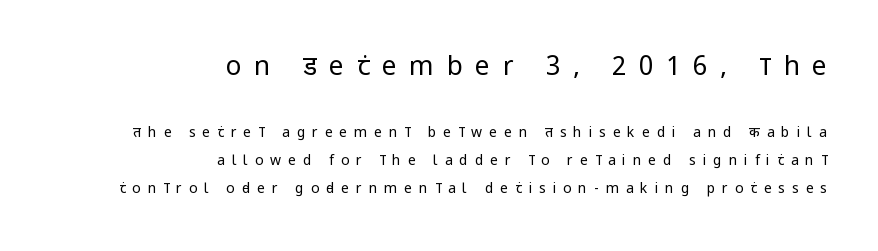
Q: Is the text bold? A: No.
Q: Is the text italic (slanted)? A: No, it is upright.
Q: Is the text underlined? A: No.
Q: How is the paragraph aligned? A: Right-aligned.
Q: Is the spacing between letters normal or unusually wide? A: Unusually wide.
Q: Is the spacing between lines tight, normal or loose? A: Loose.
Q: Which block of text is set in a larger size, the first (top) or the second (bottom)? A: The first (top) one.
